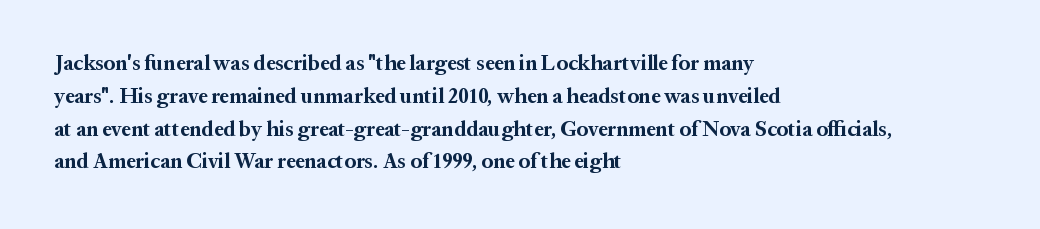
Weight check: bold — yes, fully. This rendering features lettering with no underline. This is the regular roman posture of the typeface. Is there much room between lines? A standard amount, neither cramped nor airy. No extra tracking has been applied to these lines. The rag falls on the right side of this text block.
